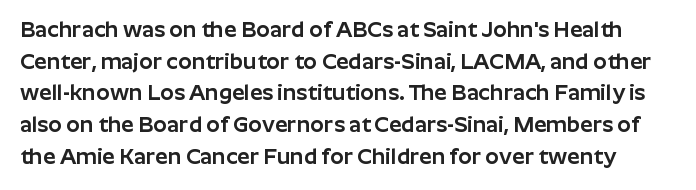
Q: Is the text italic (slanted)? A: No, it is upright.
Q: Is the text underlined? A: No.
Q: Is the spacing between letters normal or unusually wide? A: Normal.
Q: Is the spacing between lines tight, normal or loose? A: Normal.
